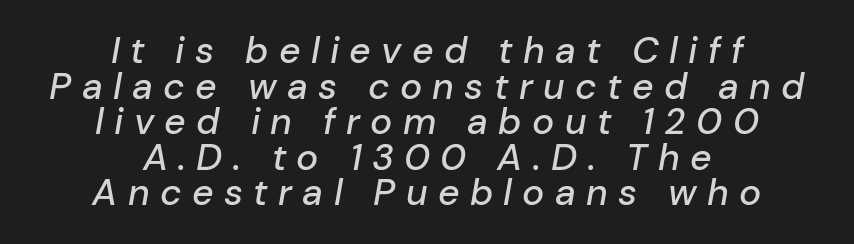
The image shows 37 px text type, italic (leaning right); set centered, tight line spacing (0.96x), unusually wide letter spacing (+0.28 em), not underlined; low stroke contrast and a medium x-height.
